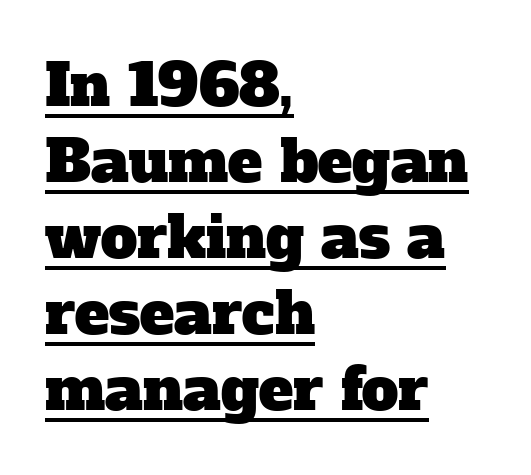
Does the type have serifs? Yes, each stem ends in a small foot. This sample is left-justified, so line endings fall wherever the words run out. Think of a printed novel: that variable character pitch is what you see here. If you measured baseline to baseline, you'd find a middling distance. The face used here is rendered with its standard letterfit. Notice how a bar underscores the lettering throughout.
